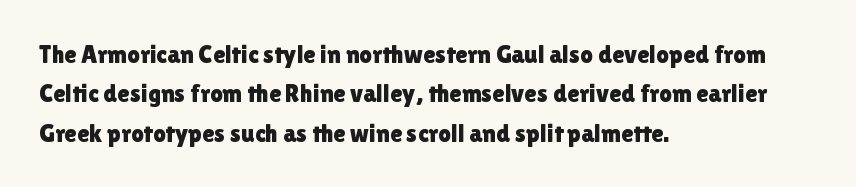
Q: Is the text italic (slanted)? A: No, it is upright.
Q: Is the text underlined? A: No.
Q: How is the paragraph aligned? A: Left-aligned.
Q: Is the spacing between letters normal or unusually wide? A: Normal.
Q: Is the spacing between lines tight, normal or loose? A: Normal.
